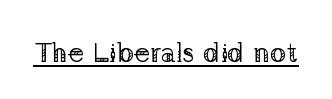
Spacing verdict: proportional, widths tailored to each character. Serif or sans? Serif — the stroke terminals have little feet. The type is set solid horizontally, with unmodified tracking. This is the regular roman posture of the typeface. A light-to-regular cut is what we see here.
